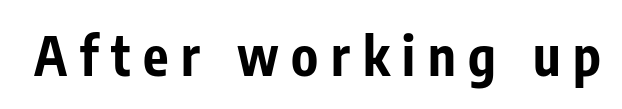
The rendering uses natural spacing where letterforms have individual widths. A typesetter would label this face a sans. There is plenty of visible air inserted between adjacent glyphs. Italic? Not at all — the glyphs are vertical. The gap between lines stays unmarked.
